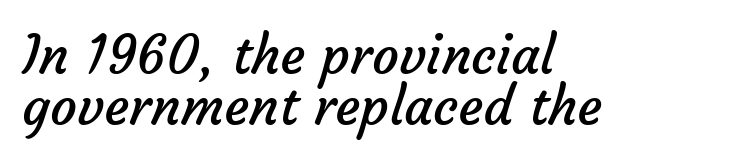
The image shows 53 px regular-weight sans-serif type; set left-aligned, tight line spacing (0.97x), normal letter spacing, not underlined; low stroke contrast and a medium x-height.
